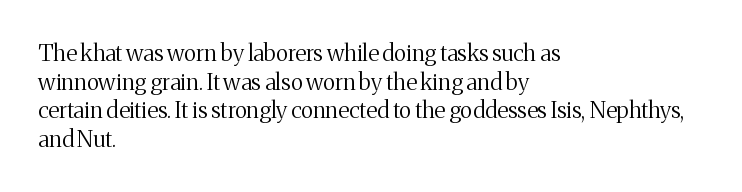
The image shows 23 px text type, upright; set left-aligned, line spacing 1.24x, normal letter spacing, not underlined.
